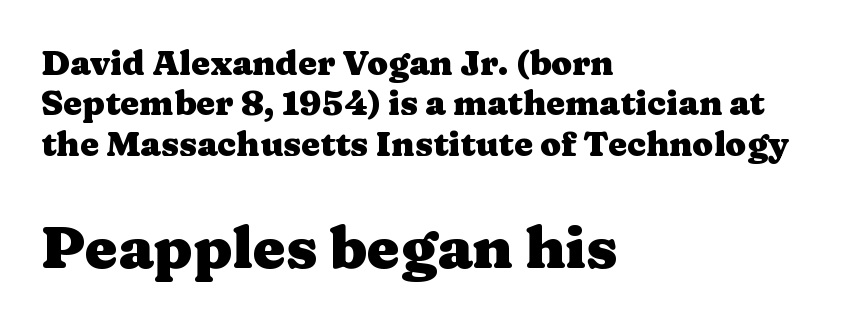
Q: Is the text bold? A: Yes.
Q: Is the text italic (slanted)? A: No, it is upright.
Q: Is the typeface a serif or a sans-serif typeface? A: Serif.
Q: Is the text underlined? A: No.
Q: How is the paragraph aligned? A: Left-aligned.
Q: Is the spacing between letters normal or unusually wide? A: Normal.
Q: Which block of text is set in a larger size, the first (top) or the second (bottom)? A: The second (bottom) one.
Q: Width (condensed, normal, or wide)? A: Wide.
Q: Stroke contrast? A: Medium.
Q: x-height? A: Medium.
Q: Monospaced? A: No.
